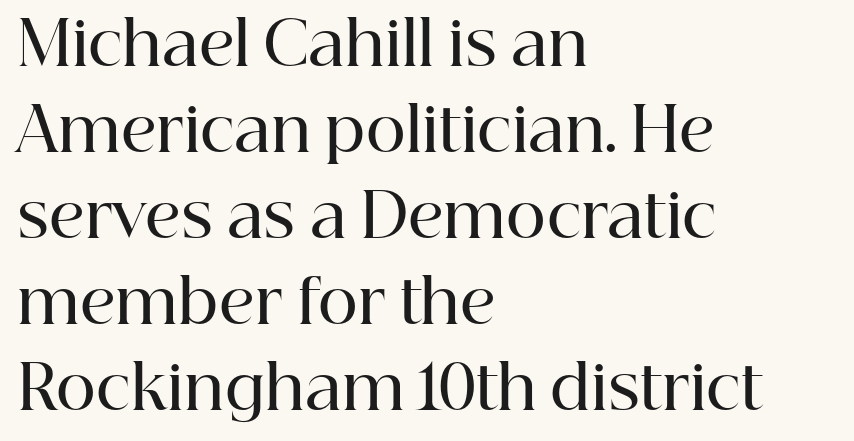
The image shows 61 px semibold serif type, upright; set left-aligned, normal line spacing (1.41x), normal letter spacing, not underlined; high stroke contrast and a medium x-height.
